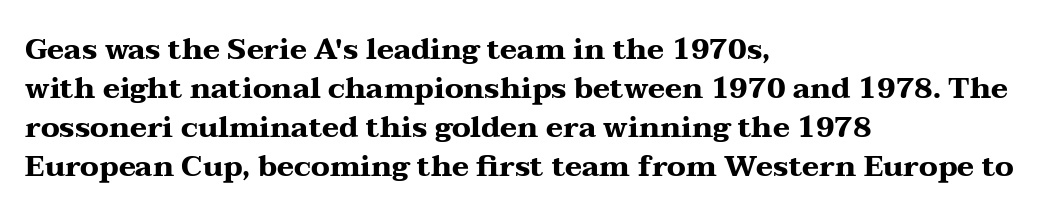
One glance says typical: line gaps are just what's usual. Vertical strokes here are truly vertical. Typesetter's note: full bold, strokes at maximum text heaviness. Has an underline been added? It has not. Type style note: has serifs.
